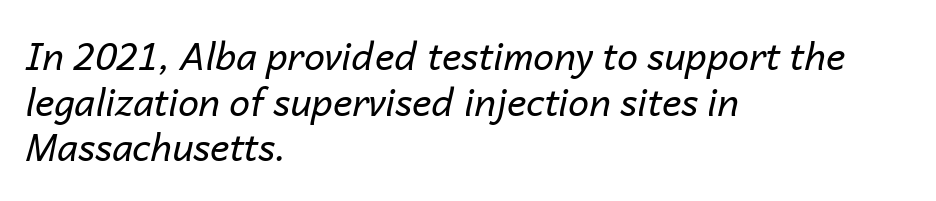
The glyphs look as if they've been sheared to an angle. The rag falls on the right side of this text block. You could not count columns in this text — the font is proportionally spaced. These glyphs show unthickened strokes, regular width or finer.
